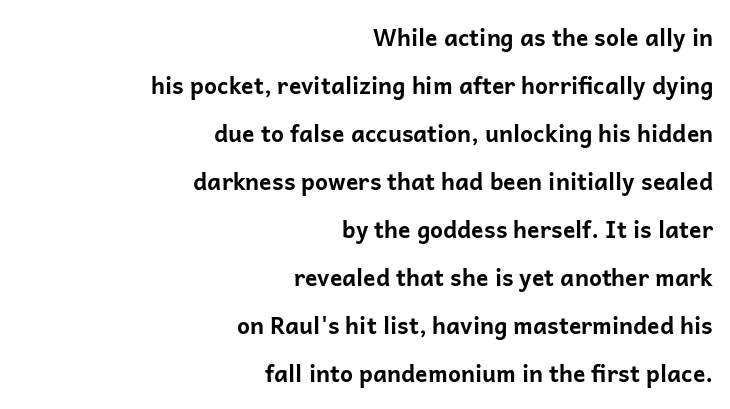
Posture: straight, roman, zero tilt. As a designer I'd log this as weight 700, bold. No extra tracking has been applied to these lines. Leftover space on each line is placed entirely before the opening word. The line-height multiplier appears high, well above default.
